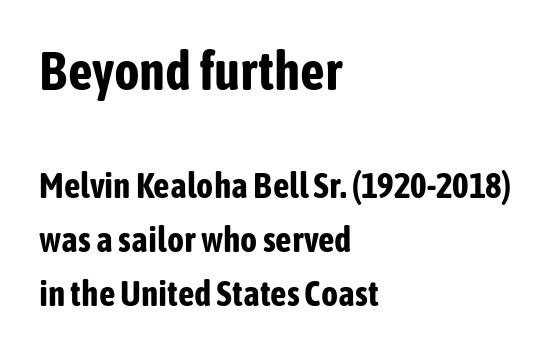
Q: Is the text bold? A: Yes.
Q: Is the text italic (slanted)? A: No, it is upright.
Q: Is the typeface a serif or a sans-serif typeface? A: Sans-serif.
Q: Is the text underlined? A: No.
Q: How is the paragraph aligned? A: Left-aligned.
Q: Is the spacing between letters normal or unusually wide? A: Normal.
Q: Is the spacing between lines tight, normal or loose? A: Normal.
Q: Which block of text is set in a larger size, the first (top) or the second (bottom)? A: The first (top) one.
Q: Width (condensed, normal, or wide)? A: Condensed.
Q: Stroke contrast? A: Low.
Q: x-height? A: Medium.
Q: Monospaced? A: No.
